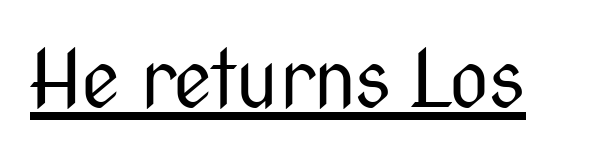
The image shows 78 px regular-weight, condensed sans-serif type, upright; set normal letter spacing, underlined; medium stroke contrast and a medium x-height.
